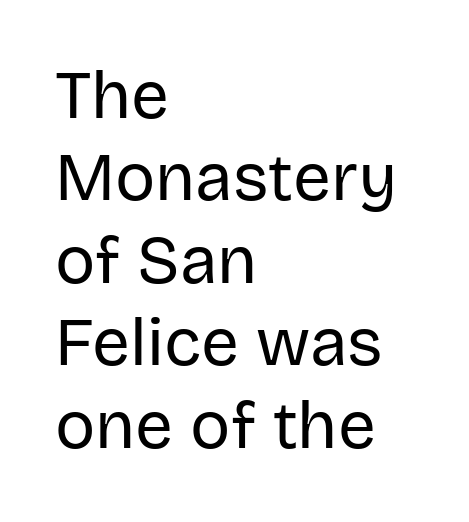
{"serif": "no", "italic": "no", "bold": "no", "weight": "regular", "width": "normal", "stroke_contrast": "low", "x_height": "large", "monospaced": "no", "underline": "no", "align": "left", "line_spacing_ratio": 1.23, "letter_spacing": "normal", "letter_spacing_em": 0.0, "glyph_px": 67}
